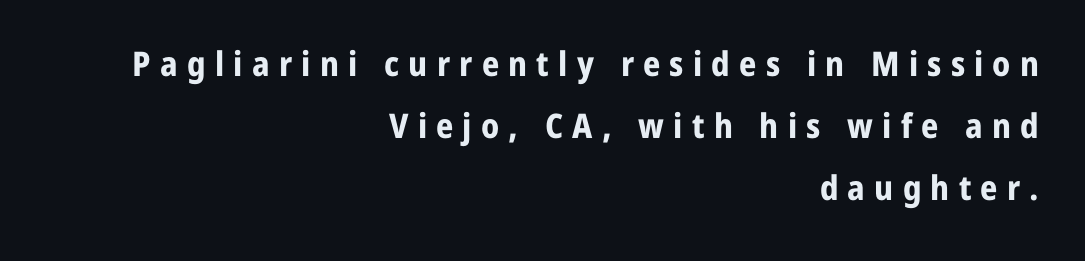
Q: Is the text bold? A: Yes.
Q: Is the text italic (slanted)? A: No, it is upright.
Q: Is the typeface a serif or a sans-serif typeface? A: Sans-serif.
Q: Is the text underlined? A: No.
Q: How is the paragraph aligned? A: Right-aligned.
Q: Is the spacing between letters normal or unusually wide? A: Unusually wide.
Q: Width (condensed, normal, or wide)? A: Normal.
Q: Stroke contrast? A: Low.
Q: x-height? A: Medium.
Q: Monospaced? A: No.
